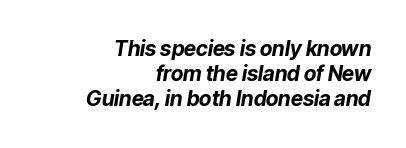
The image shows 21 px bold type, italic (leaning right); set right-aligned, line spacing 1.2x, normal letter spacing, not underlined.
